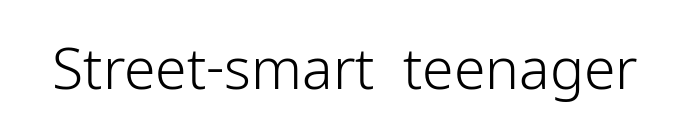
{"serif": "no", "italic": "no", "bold": "no", "weight": "light", "width": "normal", "stroke_contrast": "low", "x_height": "medium", "monospaced": "no", "underline": "no", "letter_spacing": "normal", "letter_spacing_em": 0.0, "glyph_px": 57}
